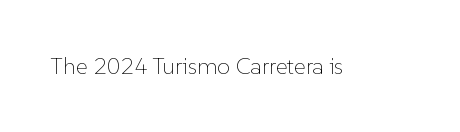
The type is set solid horizontally, with unmodified tracking. Words float on clear page, feet unadorned. A quiet, ordinary-to-light weight characterises the typeface. The type sits square on the baseline with zero lean.
